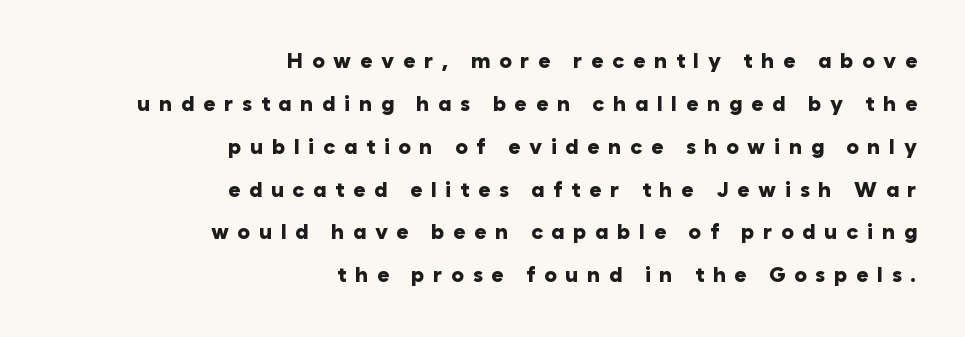
{"italic": "no", "bold": "yes", "underline": "no", "align": "right", "line_spacing": "loose", "line_spacing_ratio": 2.04, "letter_spacing": "wide", "letter_spacing_em": 0.41, "glyph_px": 21}
